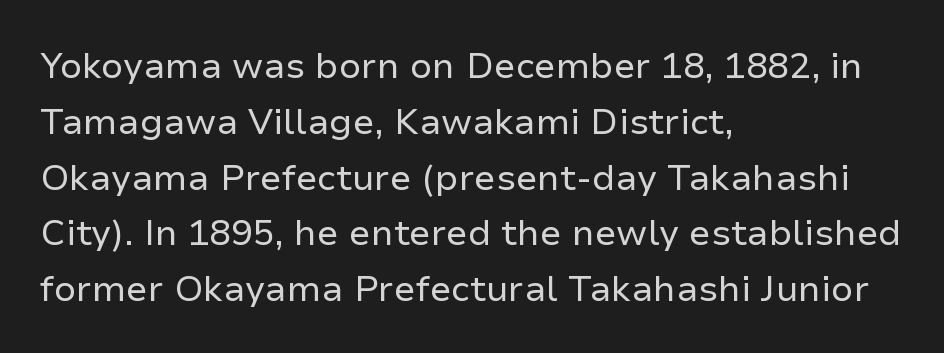
Q: Is the text bold? A: No.
Q: Is the text italic (slanted)? A: No, it is upright.
Q: Is the typeface a serif or a sans-serif typeface? A: Sans-serif.
Q: Is the text underlined? A: No.
Q: How is the paragraph aligned? A: Left-aligned.
Q: Is the spacing between letters normal or unusually wide? A: Normal.
Q: Is the spacing between lines tight, normal or loose? A: Normal.
Q: Width (condensed, normal, or wide)? A: Normal.
Q: Stroke contrast? A: Low.
Q: x-height? A: Medium.
Q: Monospaced? A: No.
